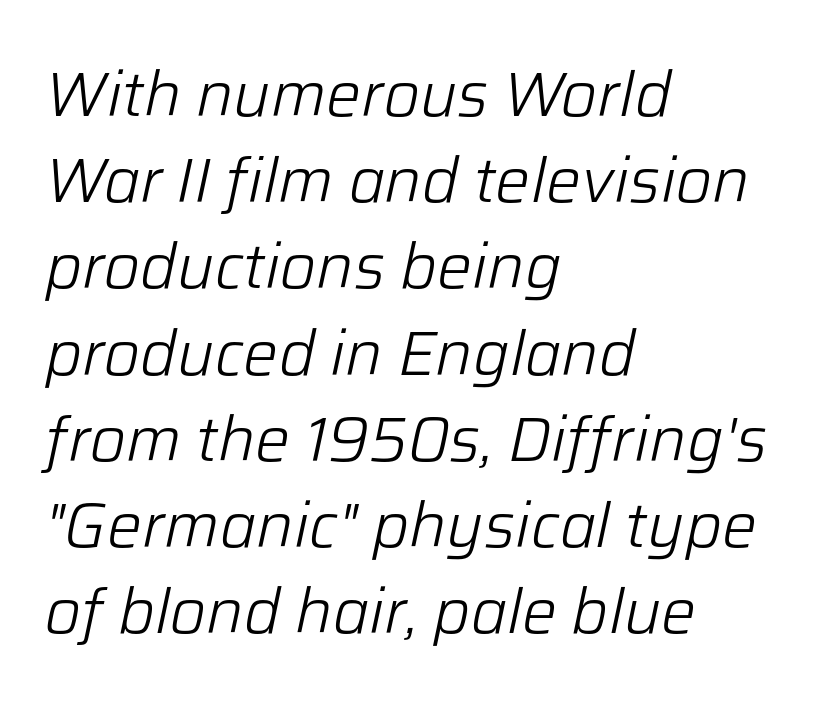
{"italic": "yes", "lean": "right", "slant_degrees": 12, "bold": "no", "weight": "light", "width": "normal", "stroke_contrast": "low", "x_height": "medium", "monospaced": "no", "underline": "no", "align": "left", "line_spacing": "normal", "line_spacing_ratio": 1.39, "letter_spacing": "normal", "letter_spacing_em": 0.0, "glyph_px": 62}
